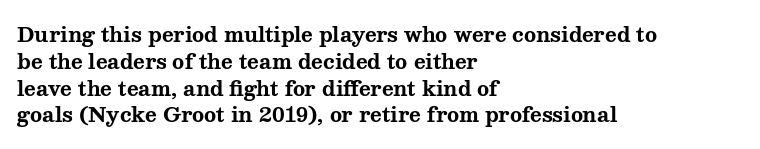
It's the straight-up-and-down kind of type. The letters sit at their default tracking, neither squeezed nor spread. Line starts are locked; line ends wander. This is heavy type, rendered in bold. Baseline-to-baseline distance is the conventional proportion of letter height.
